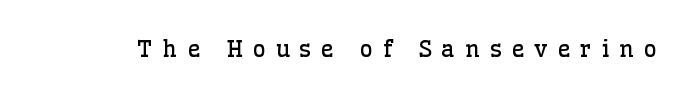
The image shows 23 px text type, upright; set unusually wide letter spacing (+0.42 em), not underlined.
